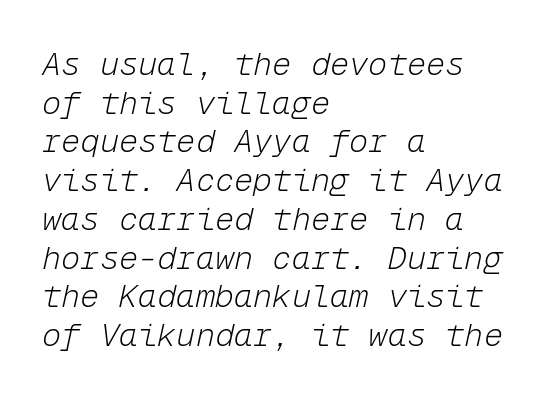
Q: Is the text bold? A: No.
Q: Is the text italic (slanted)? A: Yes, it leans right by about 12 degrees.
Q: Is the text underlined? A: No.
Q: How is the paragraph aligned? A: Left-aligned.
Q: Is the spacing between letters normal or unusually wide? A: Normal.
Q: Width (condensed, normal, or wide)? A: Normal.
Q: Stroke contrast? A: Low.
Q: x-height? A: Medium.
Q: Monospaced? A: Yes.
